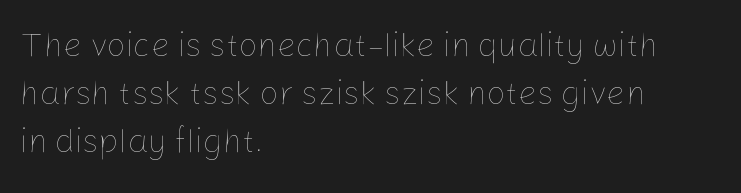
The image shows 33 px thin type, upright; set left-aligned, normal line spacing (1.46x), normal letter spacing, not underlined; low stroke contrast and a medium x-height.
